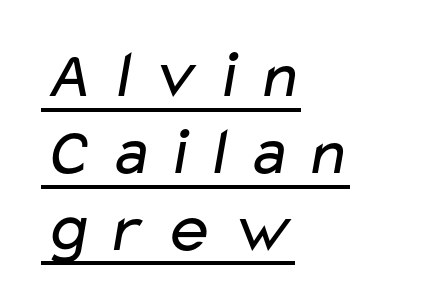
Descenders here cross a horizontal rule under the line. Each word looks stretched out because of the extra space between its letters. If you measured baseline to baseline, you'd find a short distance. The font family rendered here belongs to the sans-serif group. Notice how the passage keeps a crisp vertical edge on the left only. Think of a printed novel: that variable character pitch is what you see here.
